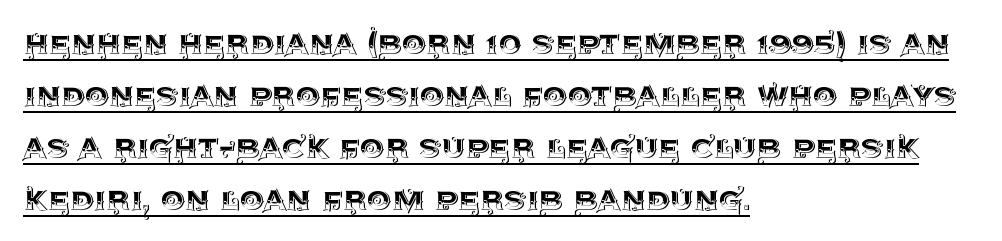
{"italic": "no", "width": "normal", "x_height": "large", "monospaced": "no", "underline": "yes", "align": "left", "line_spacing": "normal", "line_spacing_ratio": 1.37, "letter_spacing": "normal", "letter_spacing_em": 0.0, "glyph_px": 38}
